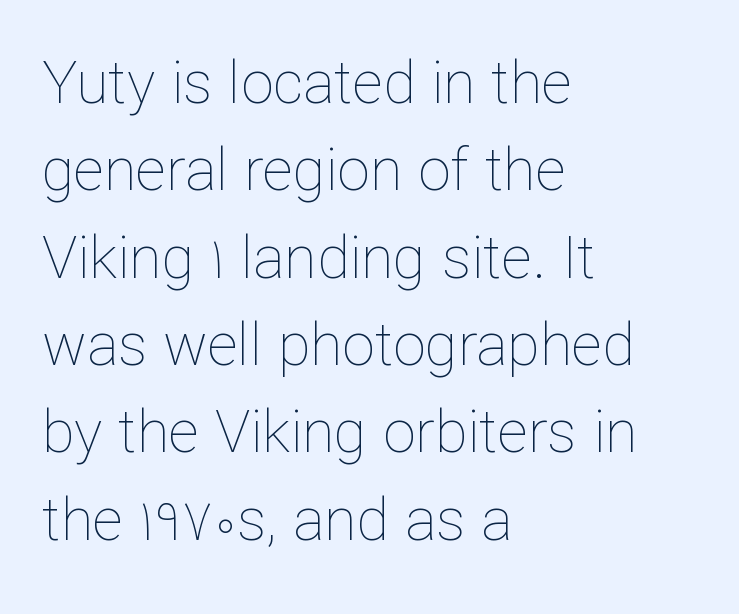
The image shows 59 px thin type, upright; set left-aligned, normal line spacing (1.48x), normal letter spacing, not underlined; low stroke contrast and a medium x-height.
